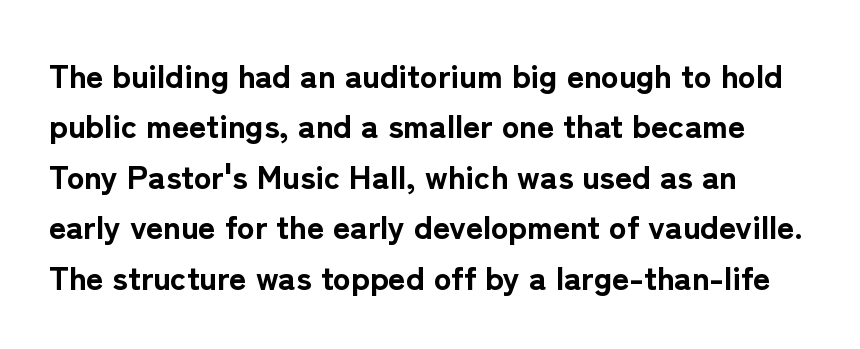
The letters carry no serifs — their stems end cleanly without finishing strokes. Horizontal bands of white between lines are of average thickness. In terms of posture, this sample is upright. The baseline area is clear. The sample has been set heavy, in full bold.
